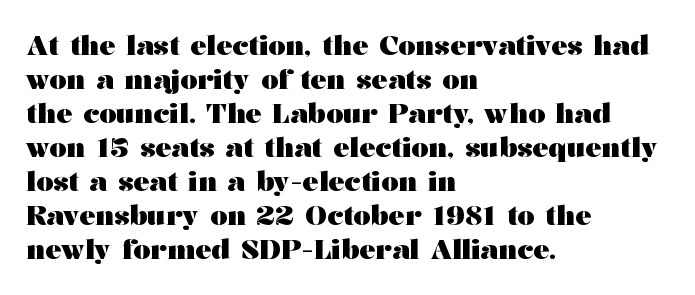
The image shows 27 px bold type, upright; set left-aligned, normal line spacing (1.26x), normal letter spacing, not underlined.
